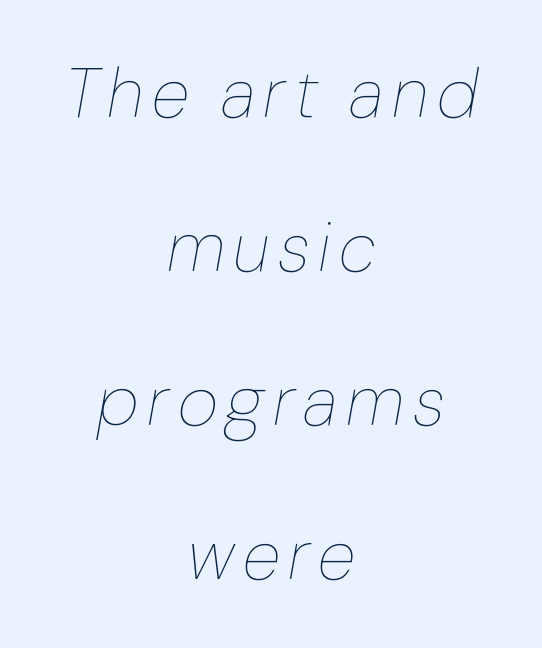
Q: Is the text bold? A: No.
Q: Is the text italic (slanted)? A: Yes, it leans right by about 10 degrees.
Q: Is the text underlined? A: No.
Q: How is the paragraph aligned? A: Centered.
Q: Is the spacing between lines tight, normal or loose? A: Loose.
Q: Width (condensed, normal, or wide)? A: Normal.
Q: Stroke contrast? A: Low.
Q: x-height? A: Medium.
Q: Monospaced? A: No.
